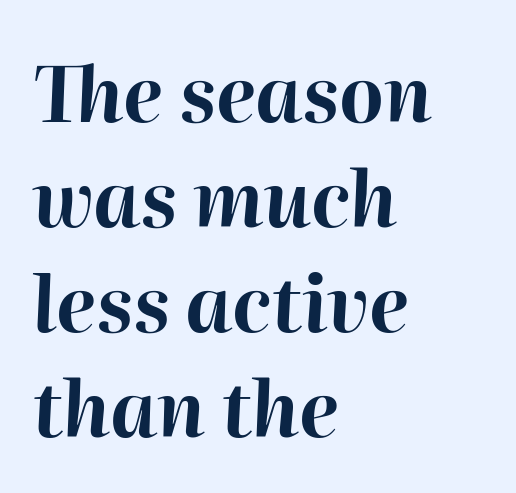
The line-height multiplier appears to be the usual default. Looks like regular typesetting: each glyph gets only the width it needs. There is no visible air inserted between adjacent glyphs. Alignment: flush left.
